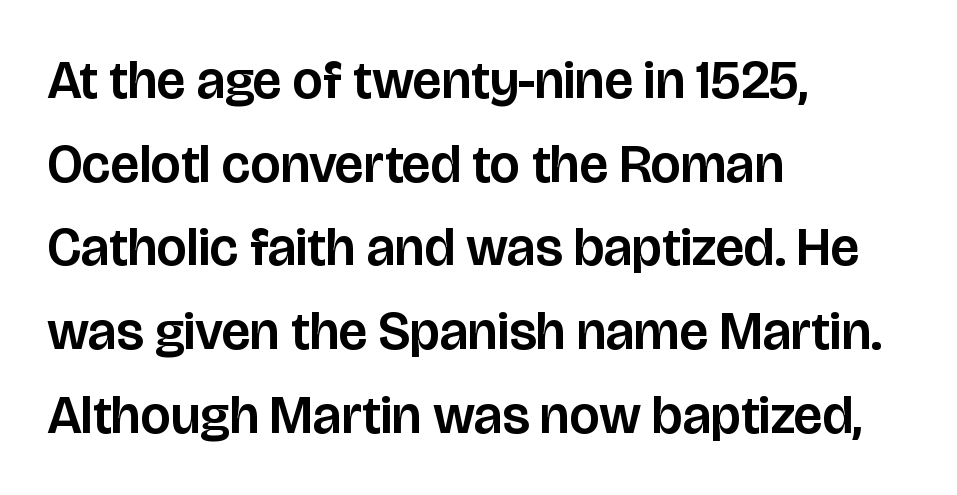
{"serif": "no", "italic": "no", "width": "normal", "stroke_contrast": "low", "x_height": "large", "monospaced": "no", "underline": "no", "align": "left", "line_spacing": "normal", "line_spacing_ratio": 1.55, "letter_spacing": "normal", "letter_spacing_em": 0.0, "glyph_px": 54}
